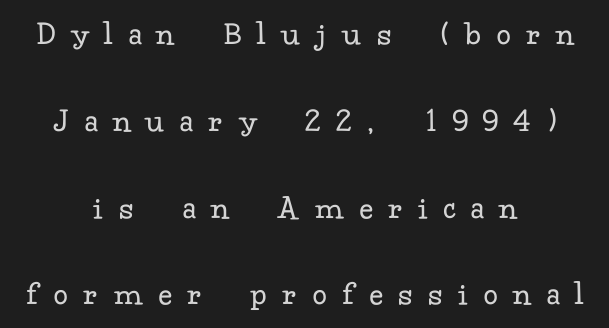
The image shows 35 px regular-weight serif type, upright; set centered, loose line spacing (2.48x), unusually wide letter spacing (+0.47 em), not underlined; low stroke contrast and a small x-height.
